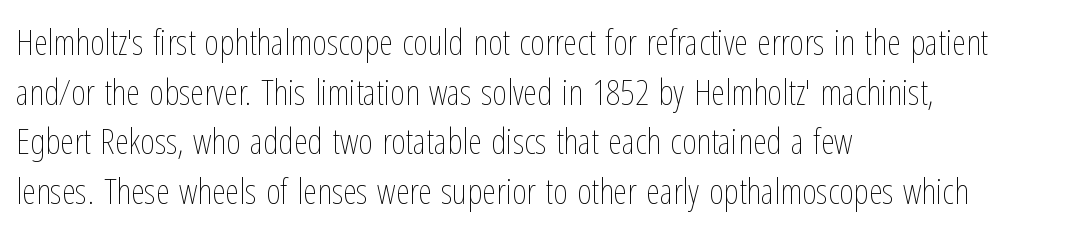
Q: Is the text bold? A: No.
Q: Is the text italic (slanted)? A: No, it is upright.
Q: Is the text underlined? A: No.
Q: How is the paragraph aligned? A: Left-aligned.
Q: Is the spacing between letters normal or unusually wide? A: Normal.
Q: Is the spacing between lines tight, normal or loose? A: Normal.
Q: Width (condensed, normal, or wide)? A: Condensed.
Q: Stroke contrast? A: Low.
Q: x-height? A: Medium.
Q: Monospaced? A: No.
